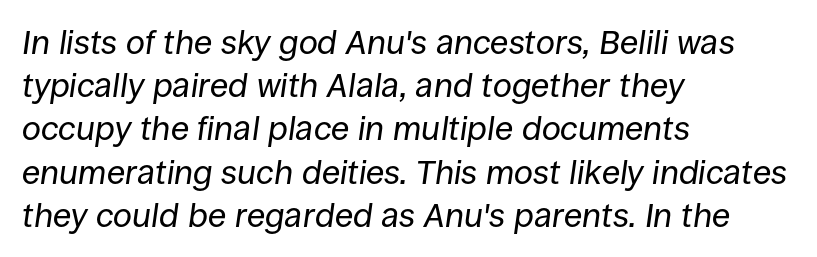
The image shows 34 px regular-weight type, italic (leaning right); set left-aligned, normal line spacing (1.27x), normal letter spacing, not underlined; low stroke contrast and a large x-height.
